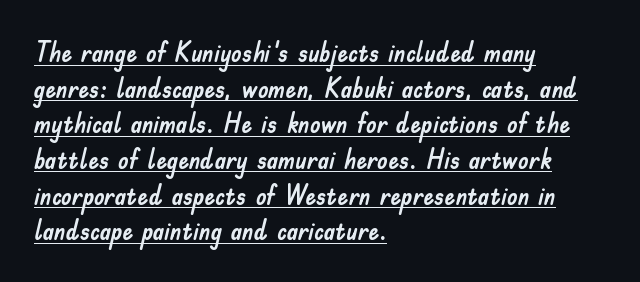
Q: Is the text italic (slanted)? A: Yes.
Q: Is the text underlined? A: Yes.
Q: How is the paragraph aligned? A: Left-aligned.
Q: Is the spacing between letters normal or unusually wide? A: Normal.
Q: Is the spacing between lines tight, normal or loose? A: Normal.
